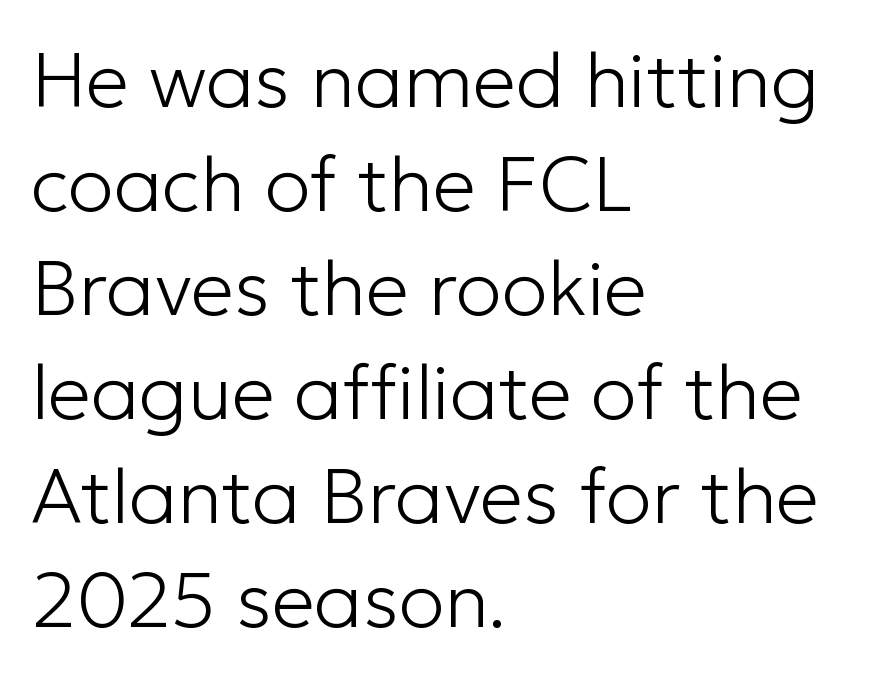
The image shows 77 px light sans-serif type, upright; set left-aligned, normal line spacing (1.35x), normal letter spacing, not underlined; low stroke contrast and a medium x-height.
